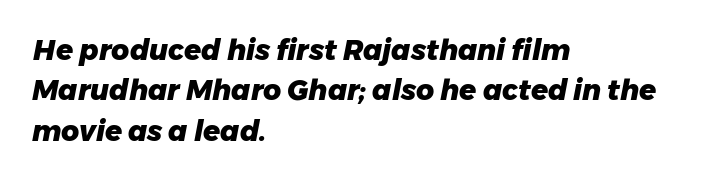
Q: Is the text bold? A: Yes.
Q: Is the text italic (slanted)? A: Yes, it leans right by about 11 degrees.
Q: Is the text underlined? A: No.
Q: How is the paragraph aligned? A: Left-aligned.
Q: Is the spacing between letters normal or unusually wide? A: Normal.
Q: Is the spacing between lines tight, normal or loose? A: Normal.
Q: Width (condensed, normal, or wide)? A: Normal.
Q: Stroke contrast? A: Low.
Q: x-height? A: Medium.
Q: Monospaced? A: No.
